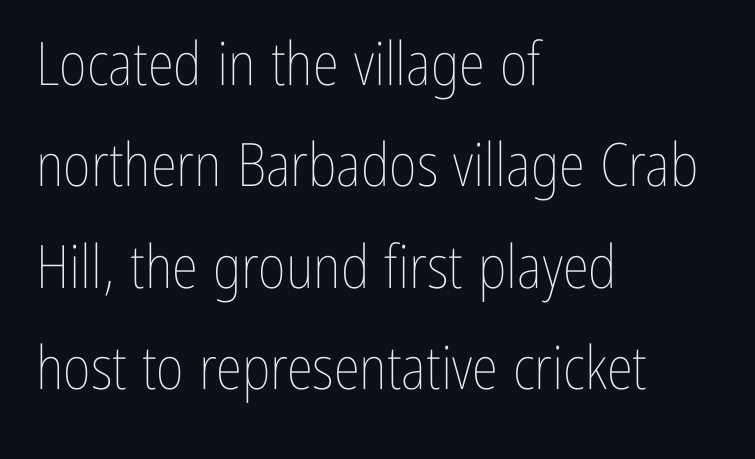
These lines keep a tight, regular rhythm from letter to letter. The line-height multiplier appears to be the usual default. If you drew a ruler down the left edge, every line would touch it. No italicization has been applied; the sample stays upright. The passage shown is typed in a proportional face where columns would drift.
